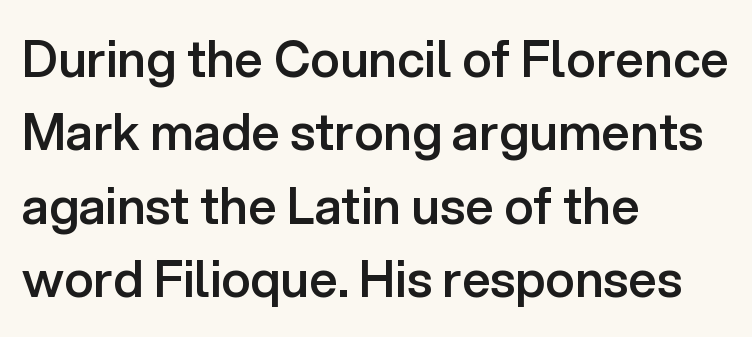
{"serif": "no", "italic": "no", "bold": "semi", "weight": "semibold", "width": "normal", "stroke_contrast": "low", "x_height": "medium", "monospaced": "no", "underline": "no", "align": "left", "line_spacing": "normal", "line_spacing_ratio": 1.47, "letter_spacing": "normal", "letter_spacing_em": 0.0, "glyph_px": 50}
